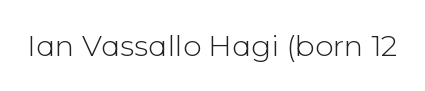
Q: Is the text bold? A: No.
Q: Is the text italic (slanted)? A: No, it is upright.
Q: Is the typeface a serif or a sans-serif typeface? A: Sans-serif.
Q: Is the text underlined? A: No.
Q: Is the spacing between letters normal or unusually wide? A: Normal.
Q: Width (condensed, normal, or wide)? A: Normal.
Q: Stroke contrast? A: Low.
Q: x-height? A: Medium.
Q: Monospaced? A: No.
